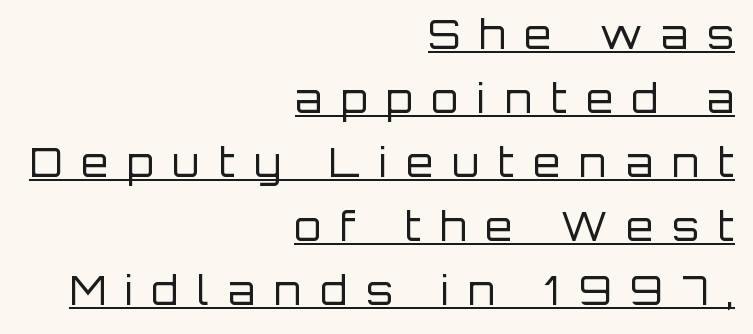
Q: Is the text bold? A: No.
Q: Is the text italic (slanted)? A: No, it is upright.
Q: Is the typeface a serif or a sans-serif typeface? A: Sans-serif.
Q: Is the text underlined? A: Yes.
Q: How is the paragraph aligned? A: Right-aligned.
Q: Is the spacing between letters normal or unusually wide? A: Unusually wide.
Q: Is the spacing between lines tight, normal or loose? A: Normal.
Q: Width (condensed, normal, or wide)? A: Normal.
Q: Stroke contrast? A: Low.
Q: x-height? A: Large.
Q: Monospaced? A: No.
